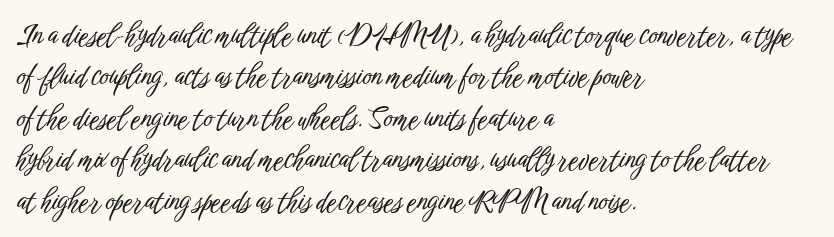
Q: Is the text italic (slanted)? A: Yes.
Q: Is the typeface a serif or a sans-serif typeface? A: Sans-serif.
Q: Is the text underlined? A: No.
Q: How is the paragraph aligned? A: Left-aligned.
Q: Is the spacing between letters normal or unusually wide? A: Normal.
Q: Is the spacing between lines tight, normal or loose? A: Normal.
Q: Width (condensed, normal, or wide)? A: Condensed.
Q: Stroke contrast? A: Low.
Q: x-height? A: Medium.
Q: Monospaced? A: No.
